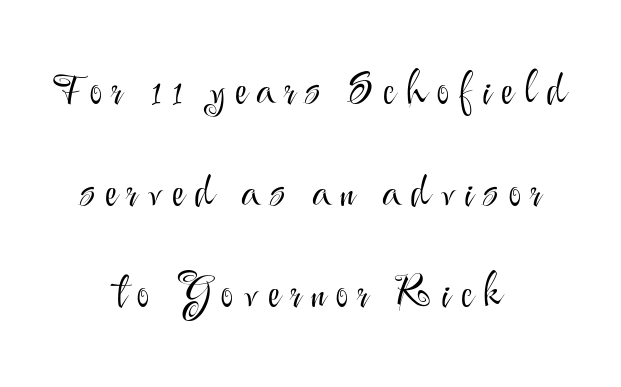
Vertically, the passage feels expansive, rows floating well apart. These lines are composed in type without serifs. Line starts and ends both wander, symmetrically. The strip under each line holds only bare page. Here the designer chose a conventional face with non-uniform glyph widths.
